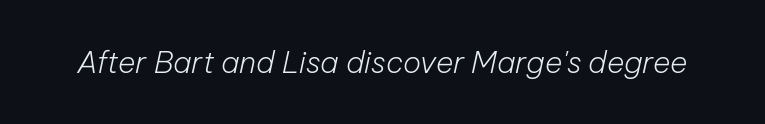
The image shows 30 px light type, italic (leaning right); set normal letter spacing, not underlined; low stroke contrast and a medium x-height.
